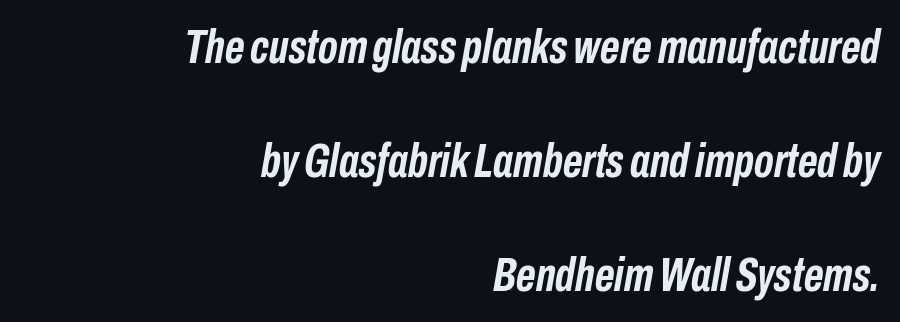
{"italic": "yes", "lean": "right", "slant_degrees": 10, "bold": "yes", "weight": "semibold", "width": "condensed", "stroke_contrast": "low", "x_height": "medium", "monospaced": "no", "underline": "no", "align": "right", "line_spacing": "loose", "line_spacing_ratio": 2.37, "letter_spacing": "normal", "letter_spacing_em": 0.0, "glyph_px": 48}
